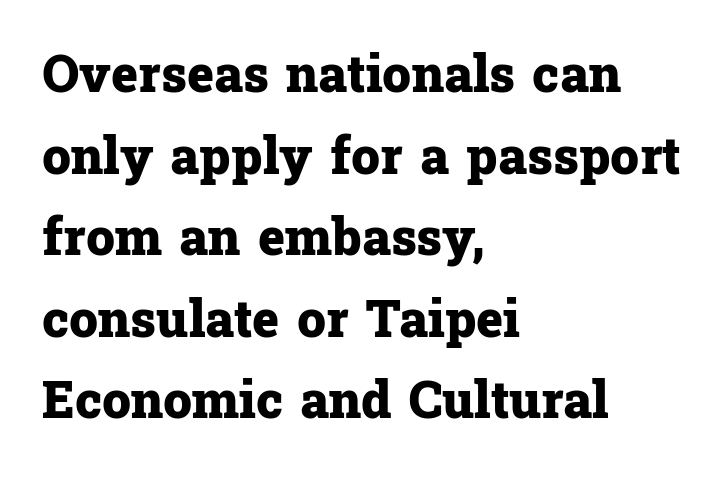
{"serif": "yes", "italic": "no", "bold": "yes", "weight": "heavy", "width": "normal", "stroke_contrast": "low", "x_height": "medium", "monospaced": "no", "underline": "no", "align": "left", "line_spacing": "normal", "line_spacing_ratio": 1.6, "letter_spacing": "normal", "letter_spacing_em": 0.0, "glyph_px": 51}
